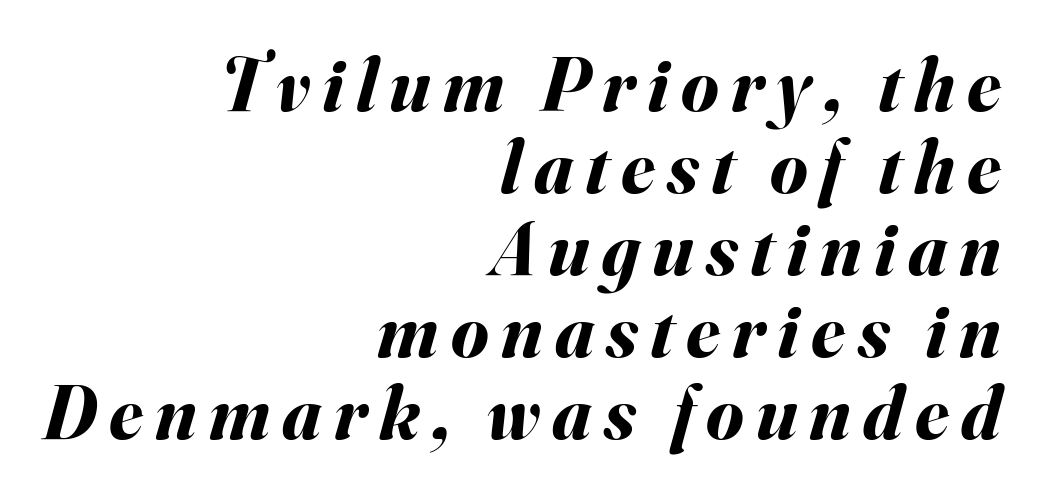
Q: Is the text bold? A: Yes.
Q: Is the text italic (slanted)? A: Yes, it leans right by about 16 degrees.
Q: Is the text underlined? A: No.
Q: How is the paragraph aligned? A: Right-aligned.
Q: Is the spacing between lines tight, normal or loose? A: Tight.
Q: Width (condensed, normal, or wide)? A: Normal.
Q: Stroke contrast? A: Medium.
Q: x-height? A: Small.
Q: Monospaced? A: No.
